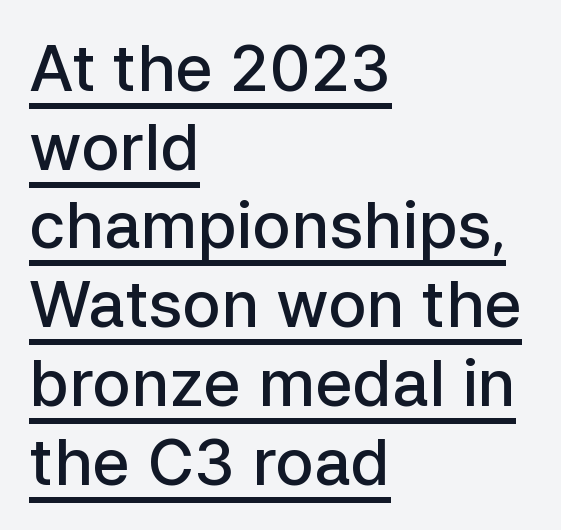
The image shows 64 px semibold sans-serif type, upright; set left-aligned, line spacing 1.23x, normal letter spacing, underlined; low stroke contrast and a medium x-height.
